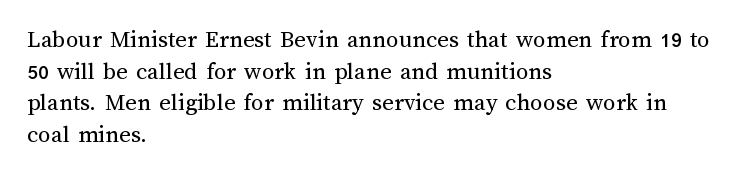
The image shows 25 px text type, upright; set left-aligned, normal line spacing (1.27x), normal letter spacing, not underlined.
